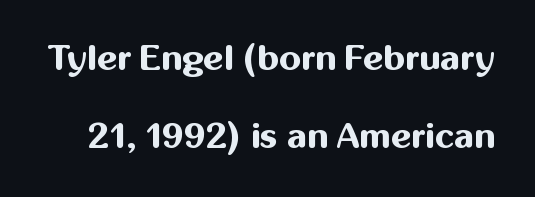
The passage shown is typed in a proportional face where columns would drift. The leading is generous, giving the passage an open texture. These words are printed bold, with thick strokes throughout. The letters stand straight up with perfectly vertical stems. Letters rest on an invisible, unmarked baseline. Classification — sans serif.
